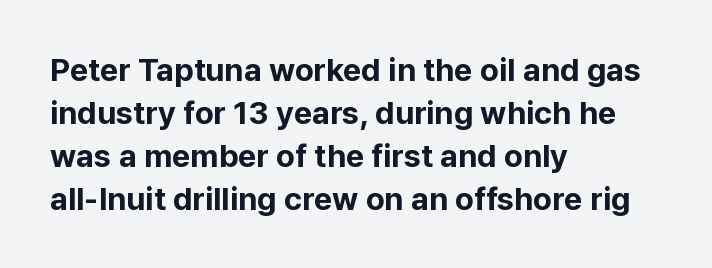
{"serif": "no", "italic": "no", "bold": "yes", "weight": "bold", "width": "normal", "stroke_contrast": "low", "x_height": "medium", "monospaced": "no", "underline": "no", "align": "left", "line_spacing": "normal", "line_spacing_ratio": 1.34, "letter_spacing": "normal", "letter_spacing_em": 0.0, "glyph_px": 32}
